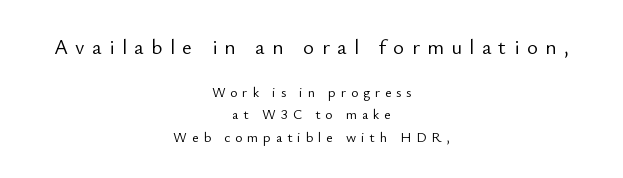
{"italic": "no", "bold": "no", "underline": "no", "align": "center", "line_spacing": "normal", "line_spacing_ratio": 1.61, "letter_spacing": "wide", "letter_spacing_em": 0.35, "larger_block": "first", "size_ratio": 1.5, "glyph_px": 21}
